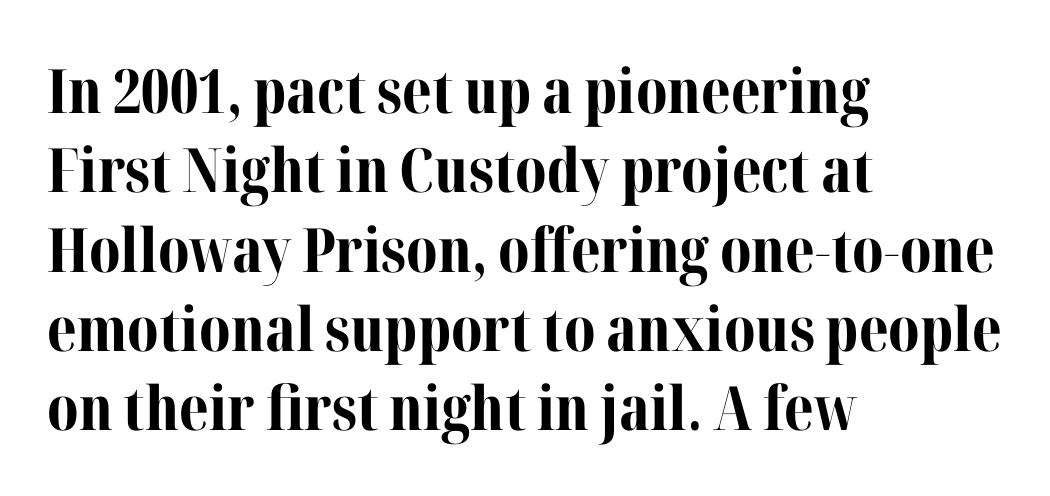
The image shows 61 px bold serif type, upright; set left-aligned, normal line spacing (1.3x), normal letter spacing, not underlined; medium stroke contrast and a medium x-height.
